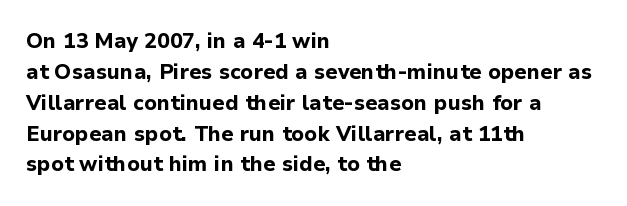
{"italic": "no", "bold": "yes", "underline": "no", "align": "left", "line_spacing": "normal", "line_spacing_ratio": 1.47, "letter_spacing": "normal", "letter_spacing_em": 0.0, "glyph_px": 21}
